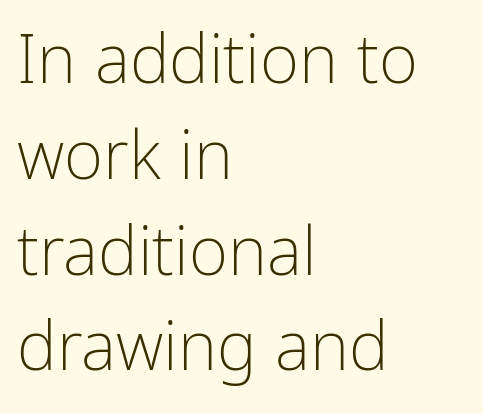
{"serif": "no", "italic": "no", "bold": "no", "weight": "light", "width": "condensed", "stroke_contrast": "low", "x_height": "medium", "monospaced": "no", "underline": "no", "align": "left", "line_spacing": "normal", "line_spacing_ratio": 1.43, "letter_spacing": "normal", "letter_spacing_em": 0.0, "glyph_px": 67}
